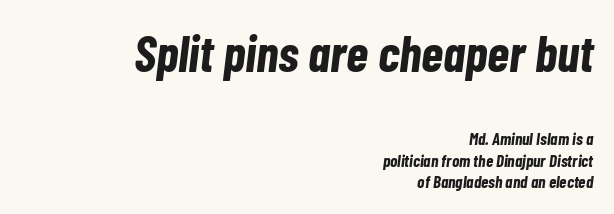
Q: Is the text bold? A: Yes.
Q: Is the text italic (slanted)? A: Yes, it leans right by about 7 degrees.
Q: Is the text underlined? A: No.
Q: How is the paragraph aligned? A: Right-aligned.
Q: Is the spacing between letters normal or unusually wide? A: Normal.
Q: Is the spacing between lines tight, normal or loose? A: Normal.
Q: Which block of text is set in a larger size, the first (top) or the second (bottom)? A: The first (top) one.
Q: Width (condensed, normal, or wide)? A: Condensed.
Q: Stroke contrast? A: Low.
Q: x-height? A: Medium.
Q: Monospaced? A: No.
